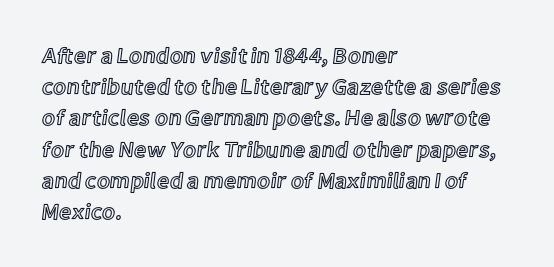
The image shows 22 px text type; set left-aligned, normal line spacing (1.42x), normal letter spacing, not underlined.
